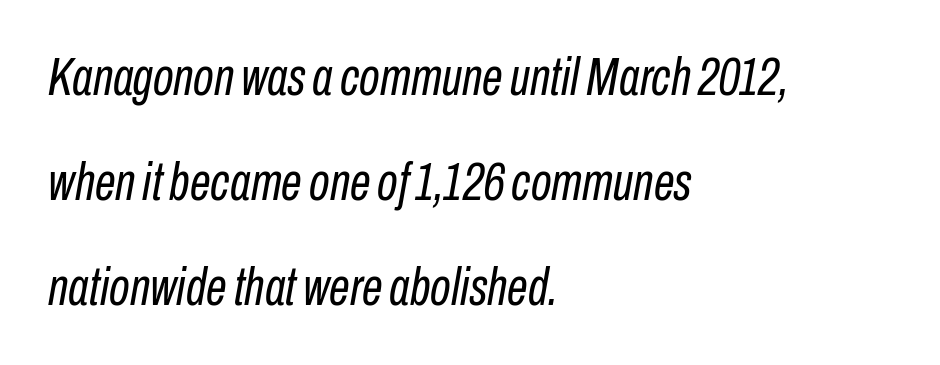
Loosely led — the rows are spread out. Spacing between characters is what you'd get straight out of the box. The rendering applies a slant to the glyphs. Check the space under the baseline: it is left empty.
